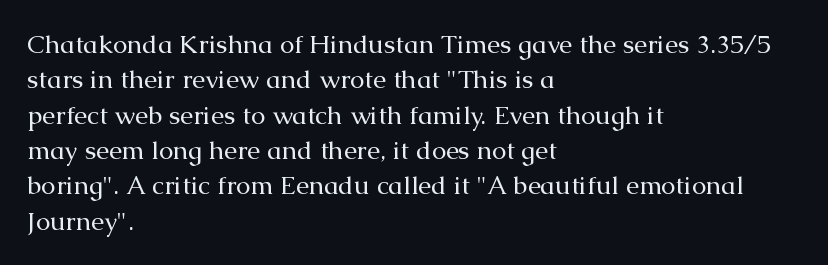
Vertically, the passage feels balanced, rows spaced as you'd expect. No italicization has been applied; the sample stays upright. A bare baseline throughout the passage. Think standard paragraph weight, or any step lighter than that.
